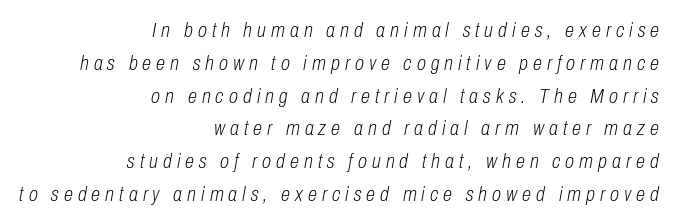
{"italic": "yes", "lean": "right", "slant_degrees": 10, "bold": "no", "underline": "no", "align": "right", "line_spacing": "normal", "line_spacing_ratio": 1.56, "letter_spacing": "wide", "letter_spacing_em": 0.24, "glyph_px": 21}
